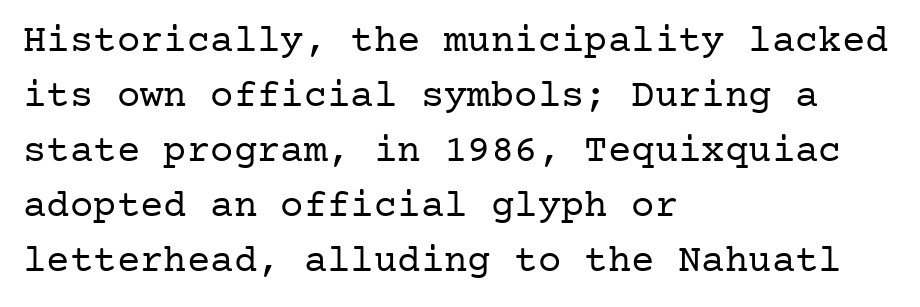
The image shows 39 px regular-weight serif type, upright; set left-aligned, normal line spacing (1.41x), normal letter spacing, not underlined; low stroke contrast and a medium x-height.
